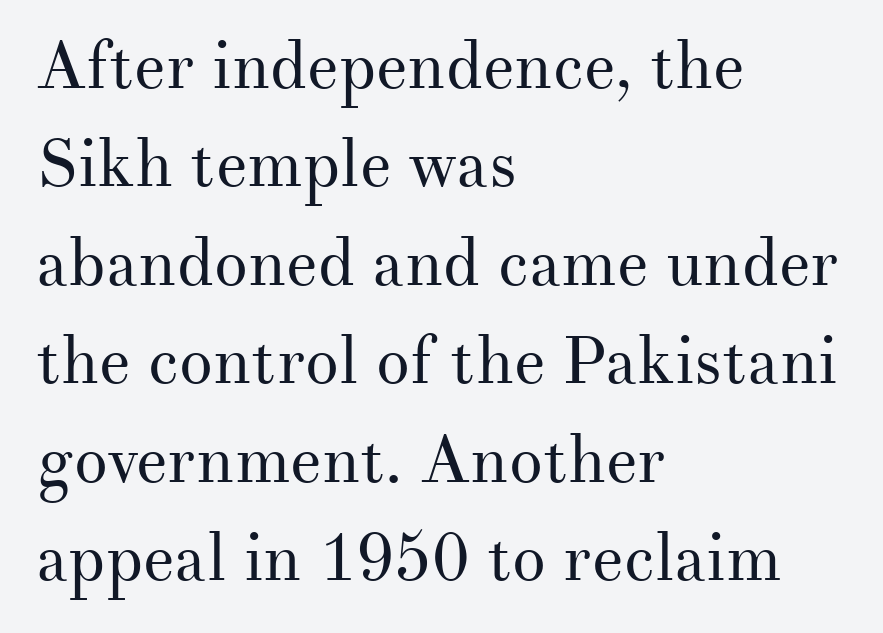
{"serif": "yes", "italic": "no", "bold": "no", "weight": "regular", "width": "normal", "stroke_contrast": "medium", "x_height": "small", "monospaced": "no", "underline": "no", "align": "left", "line_spacing": "normal", "line_spacing_ratio": 1.47, "letter_spacing": "normal", "letter_spacing_em": 0.0, "glyph_px": 67}
